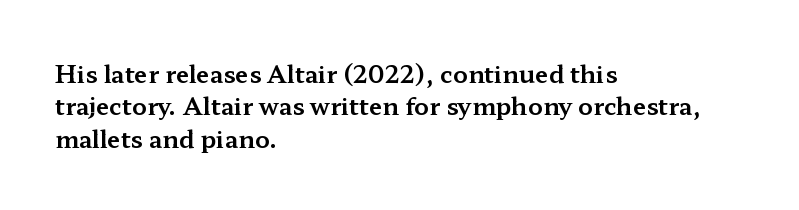
Q: Is the text italic (slanted)? A: No, it is upright.
Q: Is the text underlined? A: No.
Q: How is the paragraph aligned? A: Left-aligned.
Q: Is the spacing between letters normal or unusually wide? A: Normal.
Q: Is the spacing between lines tight, normal or loose? A: Normal.
